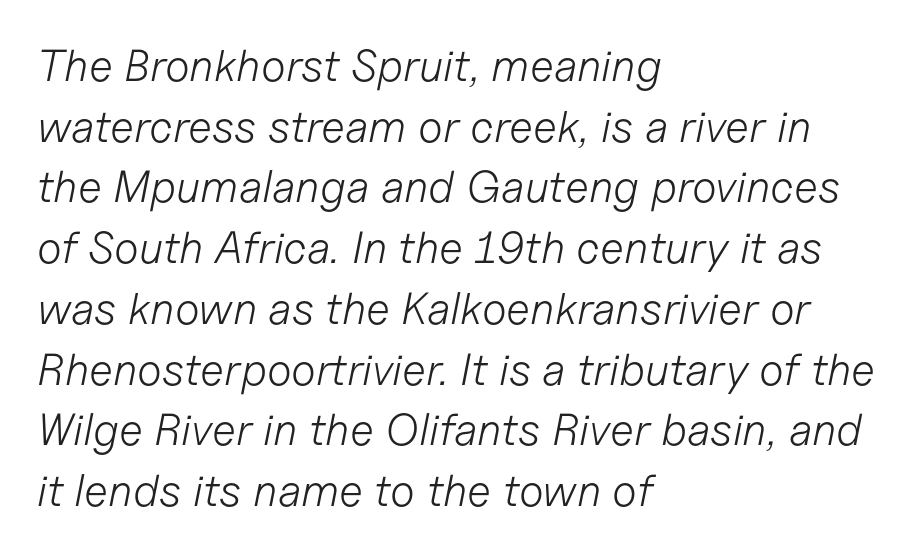
Q: Is the text bold? A: No.
Q: Is the text italic (slanted)? A: Yes, it leans right by about 11 degrees.
Q: Is the text underlined? A: No.
Q: How is the paragraph aligned? A: Left-aligned.
Q: Is the spacing between letters normal or unusually wide? A: Normal.
Q: Is the spacing between lines tight, normal or loose? A: Normal.
Q: Width (condensed, normal, or wide)? A: Normal.
Q: Stroke contrast? A: Low.
Q: x-height? A: Medium.
Q: Monospaced? A: No.
